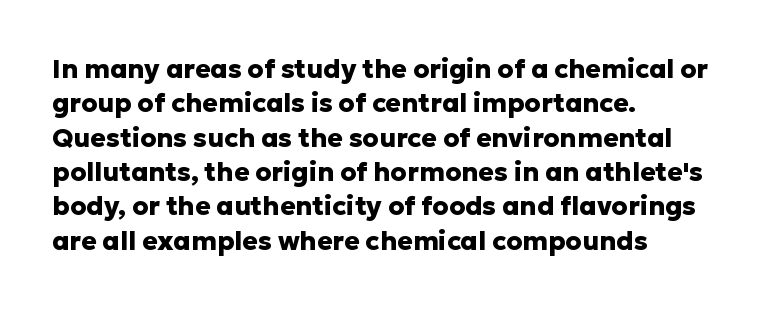
Q: Is the text bold? A: Yes.
Q: Is the text italic (slanted)? A: No, it is upright.
Q: Is the text underlined? A: No.
Q: How is the paragraph aligned? A: Left-aligned.
Q: Is the spacing between letters normal or unusually wide? A: Normal.
Q: Is the spacing between lines tight, normal or loose? A: Normal.
